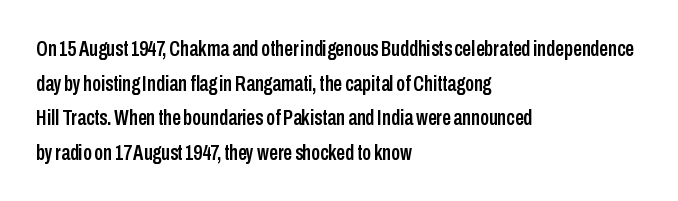
Q: Is the text italic (slanted)? A: No, it is upright.
Q: Is the text underlined? A: No.
Q: How is the paragraph aligned? A: Left-aligned.
Q: Is the spacing between letters normal or unusually wide? A: Normal.
Q: Is the spacing between lines tight, normal or loose? A: Normal.
